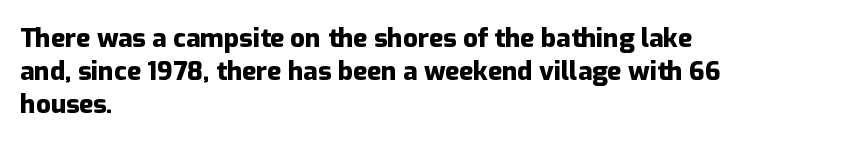
Q: Is the text bold? A: Yes.
Q: Is the text italic (slanted)? A: No, it is upright.
Q: Is the text underlined? A: No.
Q: How is the paragraph aligned? A: Left-aligned.
Q: Is the spacing between letters normal or unusually wide? A: Normal.
Q: Is the spacing between lines tight, normal or loose? A: Normal.
